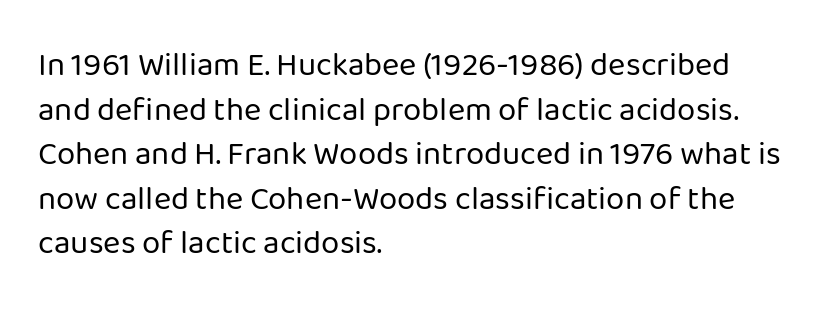
Q: Is the text bold? A: No.
Q: Is the text italic (slanted)? A: No, it is upright.
Q: Is the typeface a serif or a sans-serif typeface? A: Sans-serif.
Q: Is the text underlined? A: No.
Q: How is the paragraph aligned? A: Left-aligned.
Q: Is the spacing between letters normal or unusually wide? A: Normal.
Q: Is the spacing between lines tight, normal or loose? A: Normal.
Q: Width (condensed, normal, or wide)? A: Normal.
Q: Stroke contrast? A: Low.
Q: x-height? A: Medium.
Q: Monospaced? A: No.
